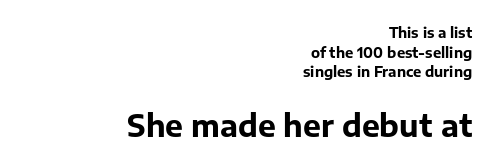
The image shows 30 px bold sans-serif type, upright; set right-aligned, normal line spacing (1.4x), normal letter spacing, not underlined; the second (bottom) block is 2.14x larger; low stroke contrast and a medium x-height.
